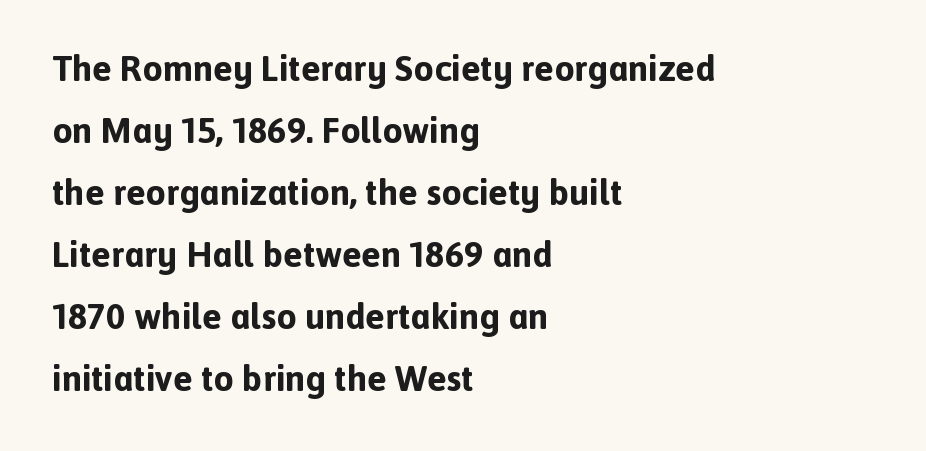
The strokes are fattened all the way to bold. The passage shown has conventional tracking throughout. The letters advance in unequal steps, a hallmark of proportional type. Where is the straight margin? On the left. This is roman type, the default non-slanted kind. Stroke terminals: plain, sans-serif.
